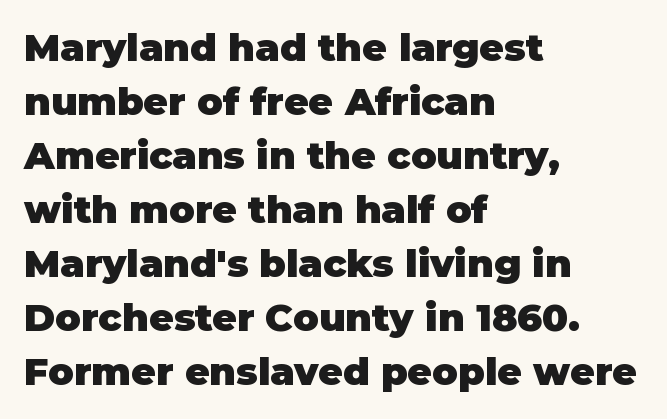
Q: Is the text bold? A: Yes.
Q: Is the text italic (slanted)? A: No, it is upright.
Q: Is the typeface a serif or a sans-serif typeface? A: Sans-serif.
Q: Is the text underlined? A: No.
Q: How is the paragraph aligned? A: Left-aligned.
Q: Is the spacing between letters normal or unusually wide? A: Normal.
Q: Is the spacing between lines tight, normal or loose? A: Normal.
Q: Width (condensed, normal, or wide)? A: Normal.
Q: Stroke contrast? A: Low.
Q: x-height? A: Large.
Q: Monospaced? A: No.
